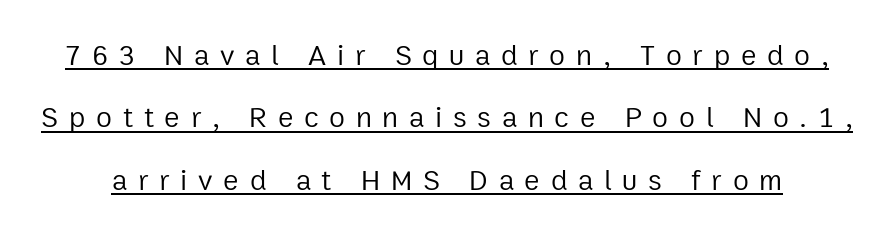
{"serif": "no", "italic": "no", "bold": "no", "weight": "regular", "width": "normal", "stroke_contrast": "low", "x_height": "medium", "monospaced": "no", "underline": "yes", "line_spacing": "loose", "line_spacing_ratio": 2.15, "letter_spacing": "wide", "letter_spacing_em": 0.37, "glyph_px": 29}
